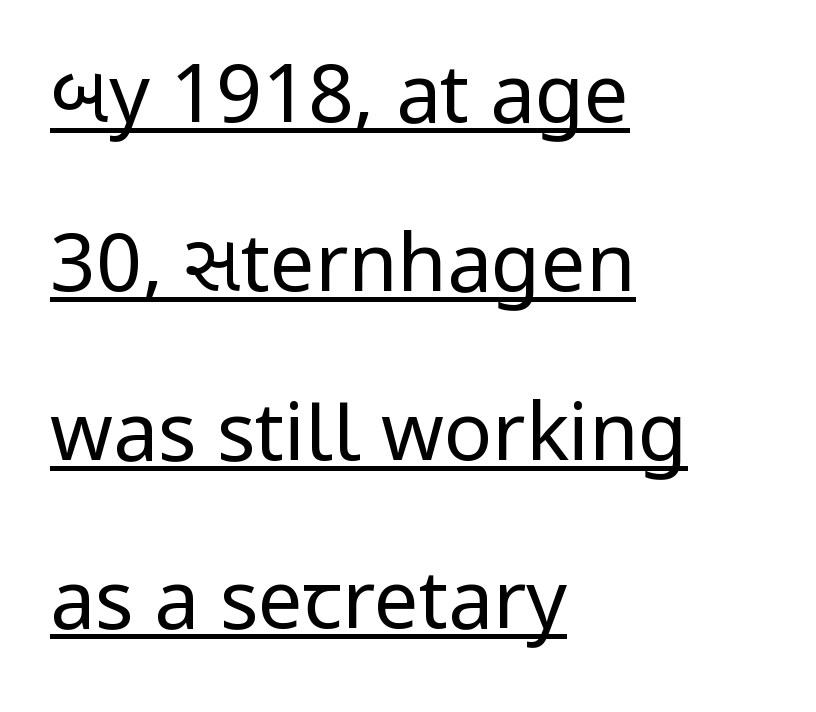
{"serif": "no", "italic": "no", "bold": "no", "weight": "regular", "width": "condensed", "stroke_contrast": "low", "underline": "yes", "align": "left", "line_spacing": "loose", "line_spacing_ratio": 2.11, "letter_spacing": "normal", "letter_spacing_em": 0.0, "glyph_px": 80}
